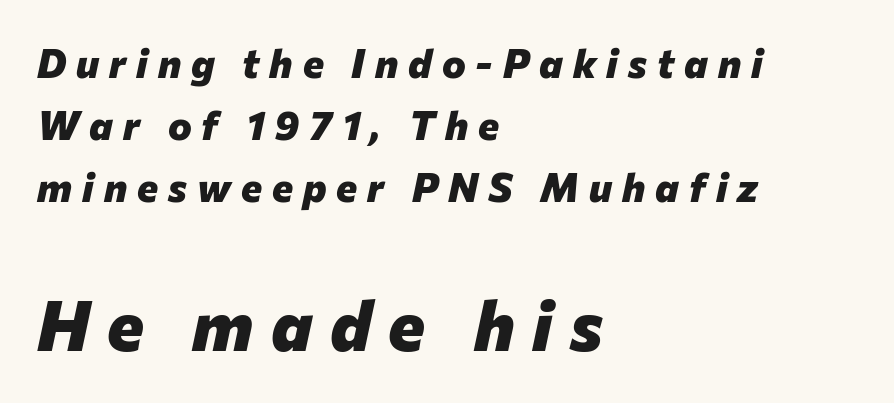
Q: Is the text bold? A: Yes.
Q: Is the text italic (slanted)? A: Yes, it leans right by about 12 degrees.
Q: Is the text underlined? A: No.
Q: How is the paragraph aligned? A: Left-aligned.
Q: Is the spacing between letters normal or unusually wide? A: Unusually wide.
Q: Is the spacing between lines tight, normal or loose? A: Normal.
Q: Which block of text is set in a larger size, the first (top) or the second (bottom)? A: The second (bottom) one.
Q: Width (condensed, normal, or wide)? A: Normal.
Q: Stroke contrast? A: Low.
Q: x-height? A: Medium.
Q: Monospaced? A: No.
